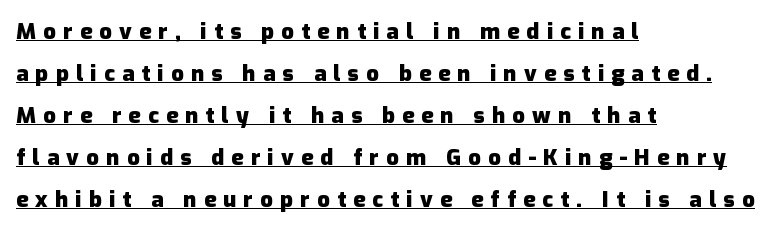
The image shows 22 px bold type, upright; set left-aligned, loose line spacing (1.91x), unusually wide letter spacing (+0.33 em), underlined.
